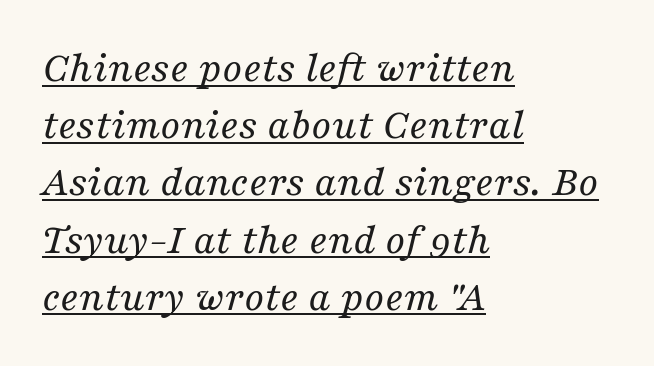
Q: Is the text bold? A: No.
Q: Is the text italic (slanted)? A: Yes, it leans right by about 16 degrees.
Q: Is the typeface a serif or a sans-serif typeface? A: Serif.
Q: Is the text underlined? A: Yes.
Q: How is the paragraph aligned? A: Left-aligned.
Q: Is the spacing between letters normal or unusually wide? A: Normal.
Q: Is the spacing between lines tight, normal or loose? A: Normal.
Q: Width (condensed, normal, or wide)? A: Normal.
Q: Stroke contrast? A: Medium.
Q: x-height? A: Medium.
Q: Monospaced? A: No.
